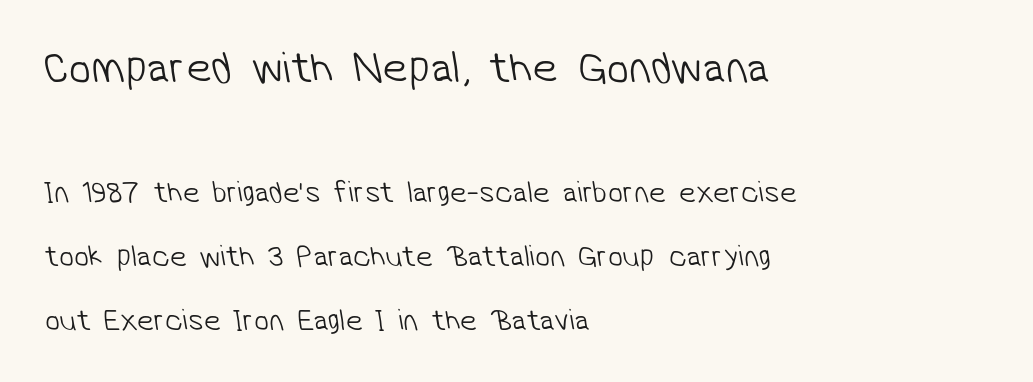
Q: Is the text bold? A: No.
Q: Is the typeface a serif or a sans-serif typeface? A: Sans-serif.
Q: Is the text underlined? A: No.
Q: How is the paragraph aligned? A: Left-aligned.
Q: Is the spacing between letters normal or unusually wide? A: Normal.
Q: Is the spacing between lines tight, normal or loose? A: Loose.
Q: Which block of text is set in a larger size, the first (top) or the second (bottom)? A: The first (top) one.
Q: Width (condensed, normal, or wide)? A: Normal.
Q: Stroke contrast? A: Low.
Q: x-height? A: Medium.
Q: Monospaced? A: No.
